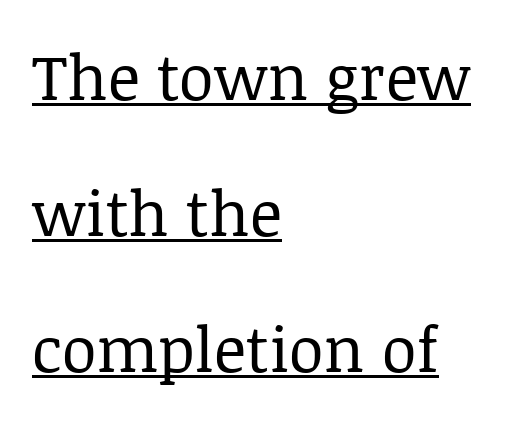
This sample carries an underscore along the baseline area. Serif or sans? Serif — the stroke terminals have little feet. These lines are set flush left with a ragged right edge. Default kerning and tracking; the words read as compact shapes. Stroke thickness stays within the range of a standard reading face or lighter.
